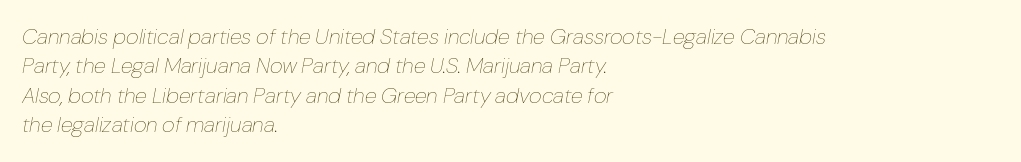
Q: Is the text bold? A: No.
Q: Is the text italic (slanted)? A: Yes, it leans right by about 10 degrees.
Q: Is the text underlined? A: No.
Q: How is the paragraph aligned? A: Left-aligned.
Q: Is the spacing between letters normal or unusually wide? A: Normal.
Q: Is the spacing between lines tight, normal or loose? A: Normal.
